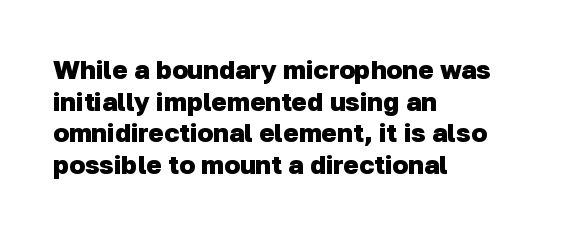
Spacing between characters is what you'd get straight out of the box. The compositor pushed each line to the left boundary. Compared with an ordinary text face, these strokes are far heavier — a full bold. Beneath every word, the page is bare.
